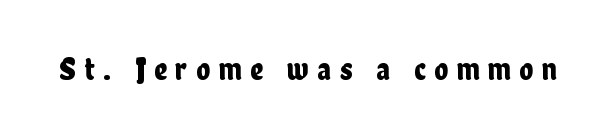
The image shows 32 px condensed sans-serif type, upright; set unusually wide letter spacing (+0.27 em), not underlined; low stroke contrast and a medium x-height.
